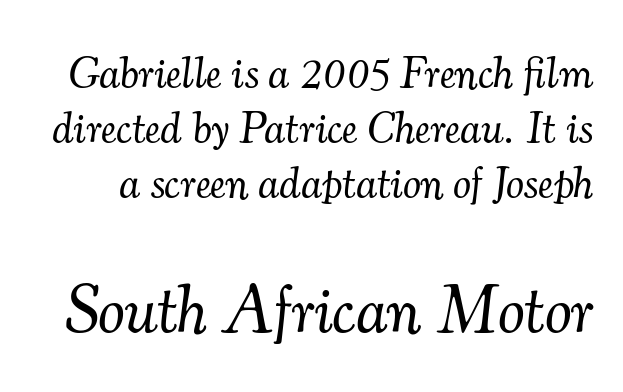
{"serif": "yes", "italic": "yes", "lean": "right", "slant_degrees": 7, "bold": "no", "weight": "light", "width": "normal", "stroke_contrast": "medium", "x_height": "small", "monospaced": "no", "underline": "no", "line_spacing_ratio": 1.22, "letter_spacing": "normal", "letter_spacing_em": 0.0, "larger_block": "second", "size_ratio": 1.49, "glyph_px": 67}
